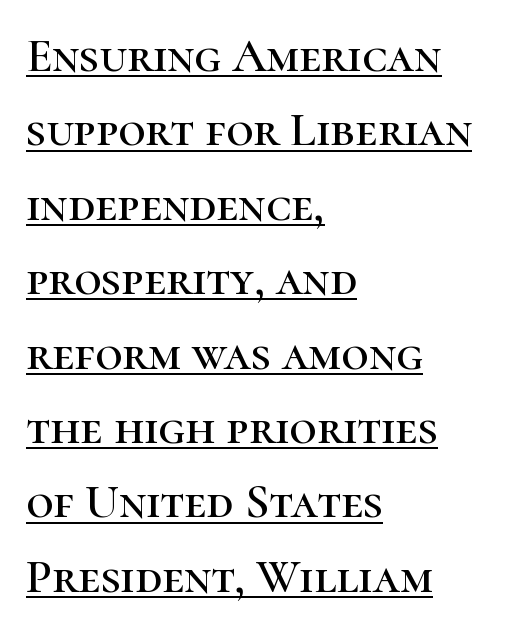
The text was rendered using a seriffed face with decorative stroke endings. The leading is moderate, giving the passage an even texture. Here the designer chose a conventional face with non-uniform glyph widths. The lettering stays uniformly vertical, giving the passage a roman look.
